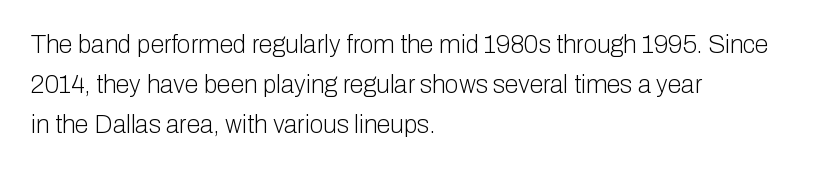
The area under the type is left untouched. A typesetter would mark this as roman, not italic. What's the leading like? Ordinary, nothing unusual. A typesetter would call this zero additional tracking. Which margin do the lines hug? The left one — the right edge is uneven. The cut favours lightness, reaching ordinary text weight at its darkest.
